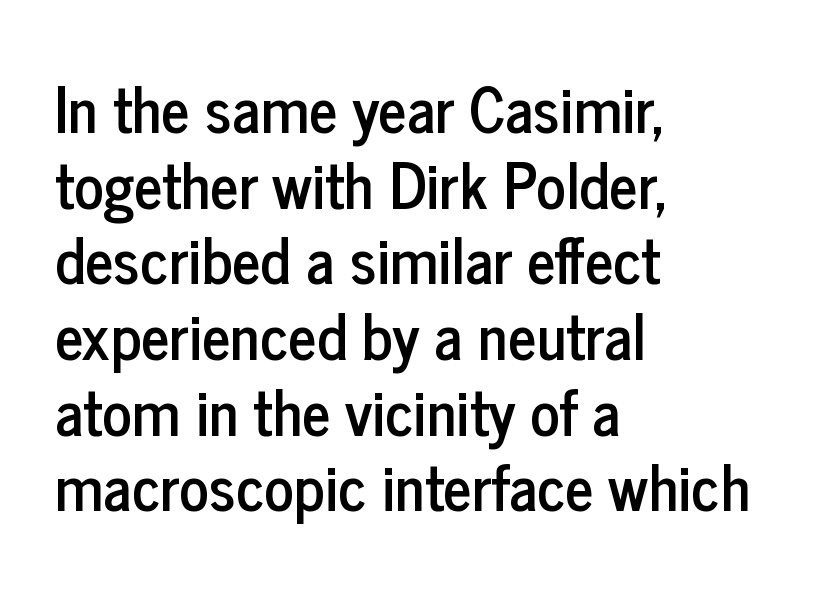
{"serif": "no", "italic": "no", "width": "condensed", "stroke_contrast": "low", "x_height": "medium", "monospaced": "no", "underline": "no", "align": "left", "line_spacing_ratio": 1.22, "letter_spacing": "normal", "letter_spacing_em": 0.0, "glyph_px": 62}
